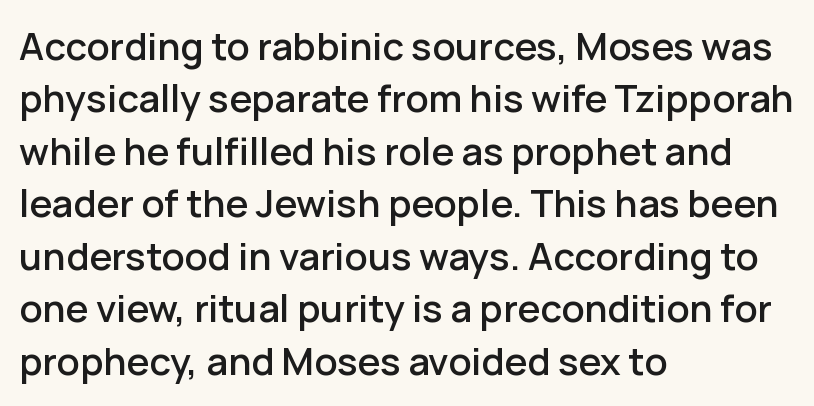
A normal amount of white space separates one row of letters from the next. The letters stand straight up with perfectly vertical stems. The designer went with a sans here, leaving each stem footless. Standard letterfit; no display-style spreading of the glyphs.
